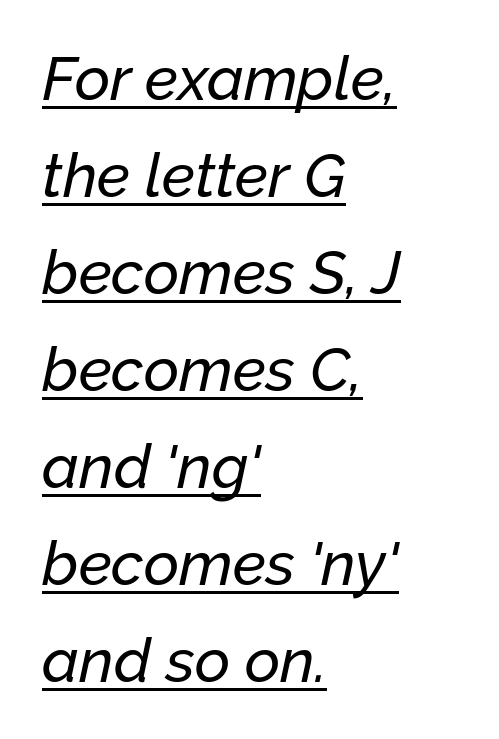
The image shows 61 px text type, italic (leaning right); set left-aligned, normal line spacing (1.59x), normal letter spacing, underlined; low stroke contrast and a medium x-height.
